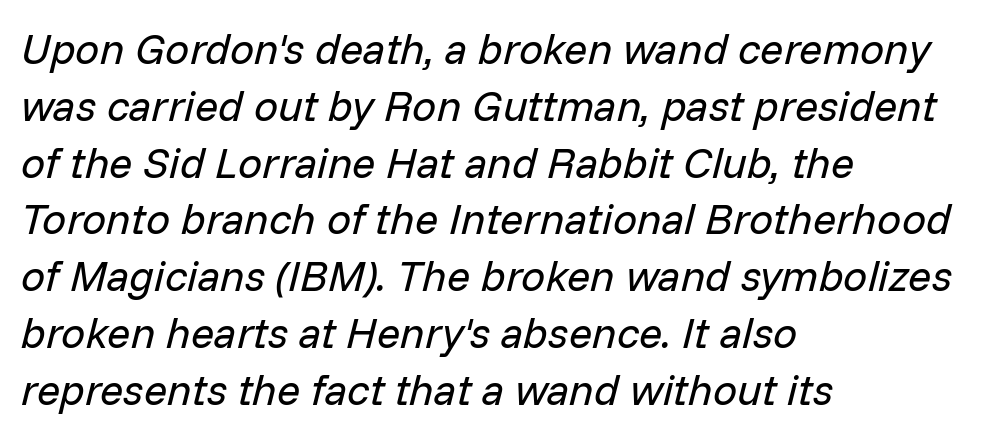
Q: Is the text bold? A: No.
Q: Is the text italic (slanted)? A: Yes, it leans right by about 14 degrees.
Q: Is the text underlined? A: No.
Q: How is the paragraph aligned? A: Left-aligned.
Q: Is the spacing between letters normal or unusually wide? A: Normal.
Q: Is the spacing between lines tight, normal or loose? A: Normal.
Q: Width (condensed, normal, or wide)? A: Normal.
Q: Stroke contrast? A: Low.
Q: x-height? A: Medium.
Q: Monospaced? A: No.
